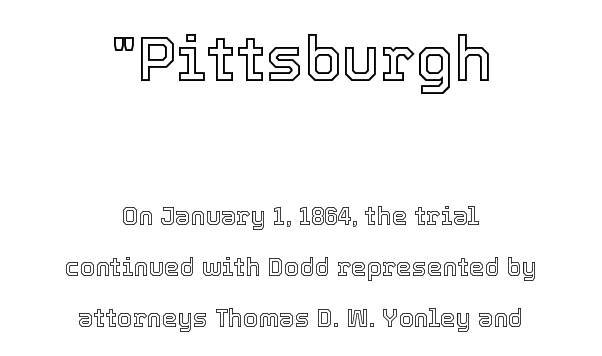
Q: Is the text italic (slanted)? A: No, it is upright.
Q: Is the text underlined? A: No.
Q: How is the paragraph aligned? A: Centered.
Q: Is the spacing between letters normal or unusually wide? A: Normal.
Q: Is the spacing between lines tight, normal or loose? A: Loose.
Q: Which block of text is set in a larger size, the first (top) or the second (bottom)? A: The first (top) one.
Q: Width (condensed, normal, or wide)? A: Normal.
Q: x-height? A: Medium.
Q: Monospaced? A: No.
